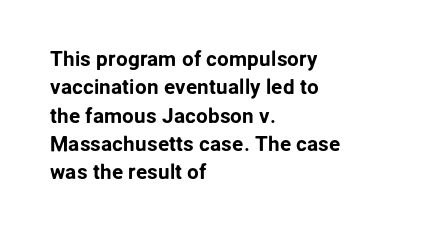
The image shows 21 px text type, upright; set left-aligned, normal line spacing (1.35x), normal letter spacing, not underlined.
